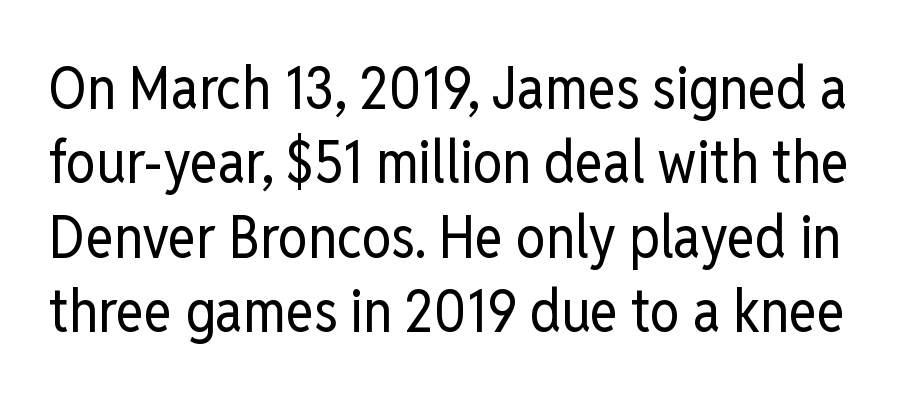
Q: Is the text bold? A: No.
Q: Is the text italic (slanted)? A: No, it is upright.
Q: Is the typeface a serif or a sans-serif typeface? A: Sans-serif.
Q: Is the text underlined? A: No.
Q: Is the spacing between letters normal or unusually wide? A: Normal.
Q: Is the spacing between lines tight, normal or loose? A: Normal.
Q: Width (condensed, normal, or wide)? A: Condensed.
Q: Stroke contrast? A: Low.
Q: x-height? A: Medium.
Q: Monospaced? A: No.
